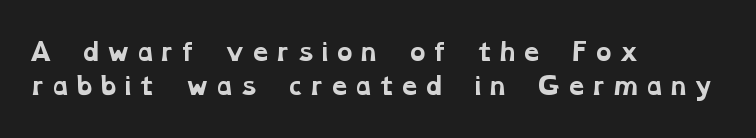
Q: Is the text bold? A: Yes.
Q: Is the text underlined? A: No.
Q: How is the paragraph aligned? A: Left-aligned.
Q: Is the spacing between lines tight, normal or loose? A: Normal.
